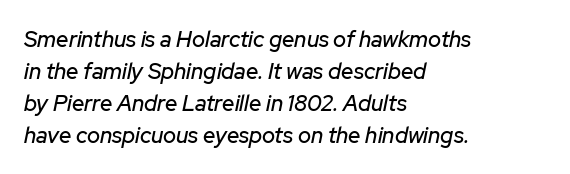
The rag falls on the right side of this text block. Notice how the stems are inclined rather than vertical — that's the hallmark of italics. Honestly, the letter spacing is just normal — you wouldn't notice it. Line spacing here is normal.
